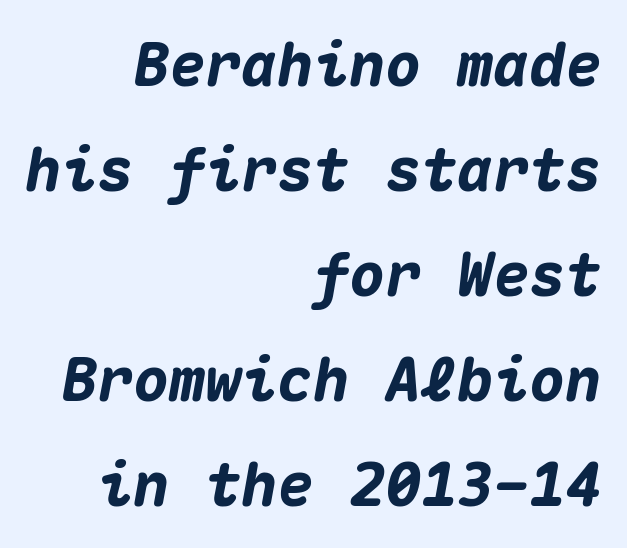
{"italic": "yes", "lean": "right", "slant_degrees": 10, "bold": "yes", "weight": "heavy", "width": "normal", "stroke_contrast": "medium", "x_height": "medium", "monospaced": "yes", "underline": "no", "align": "right", "line_spacing_ratio": 1.75, "letter_spacing": "normal", "letter_spacing_em": 0.0, "glyph_px": 60}
